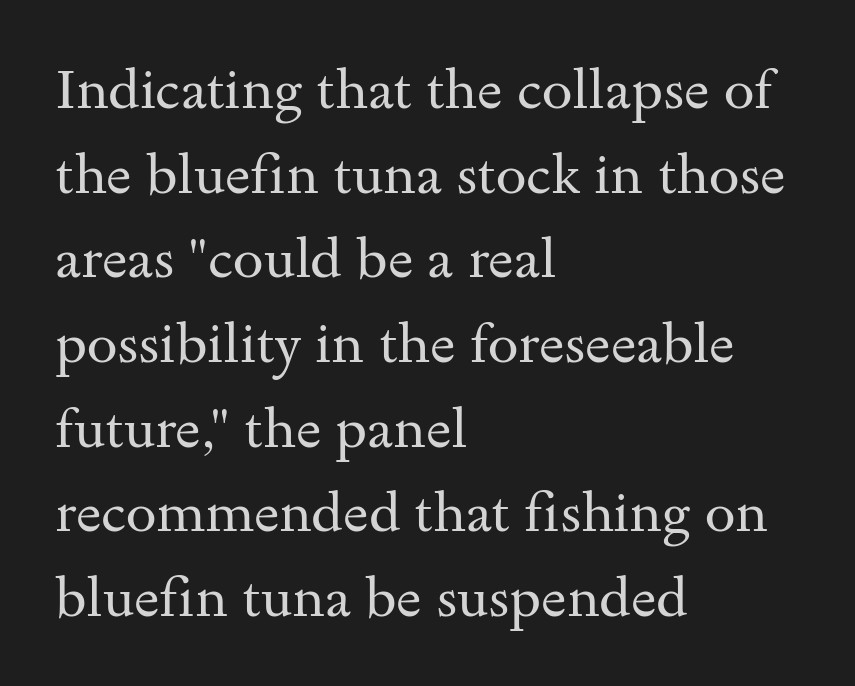
This sample uses plain, unmodified letter spacing. Vertical strokes here are truly vertical. A clean baseline with only descenders dipping below it. The rendering uses natural spacing where letterforms have individual widths.
